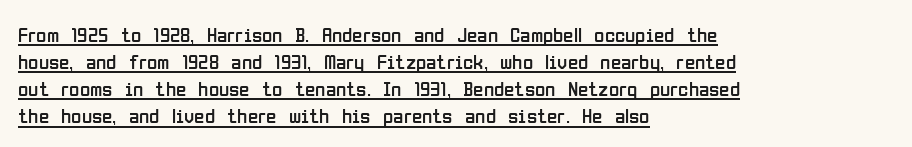
{"italic": "no", "bold": "no", "underline": "yes", "align": "left", "line_spacing": "normal", "line_spacing_ratio": 1.29, "letter_spacing": "normal", "letter_spacing_em": 0.0, "glyph_px": 21}
